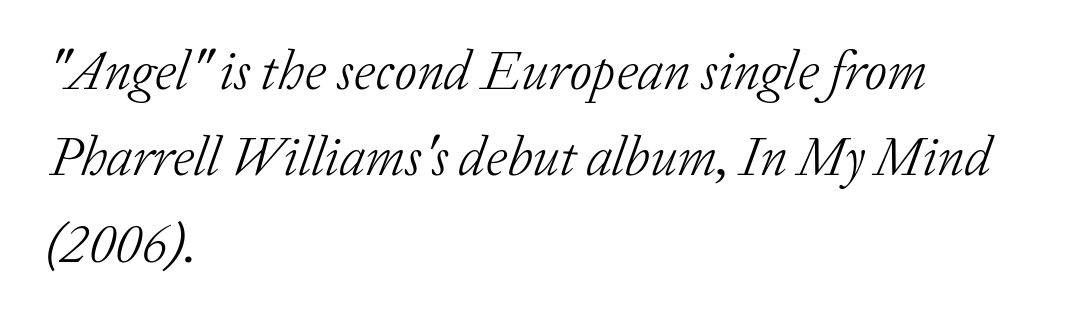
When letters slant like this, we call the style italic. Rule under the text: the space is simply empty. The passage shown has conventional tracking throughout. Vertical spacing — default. Layout note: lines flush left. Stroke terminals: seriffed.
